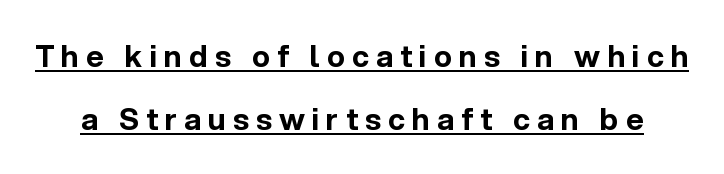
{"serif": "no", "italic": "no", "bold": "yes", "weight": "bold", "width": "normal", "x_height": "medium", "monospaced": "no", "underline": "yes", "line_spacing": "loose", "line_spacing_ratio": 2.1, "letter_spacing": "wide", "letter_spacing_em": 0.24, "glyph_px": 30}
